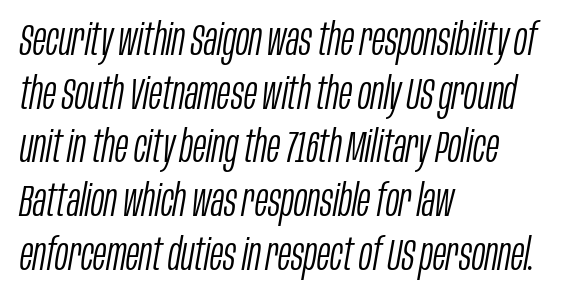
{"italic": "yes", "lean": "right", "slant_degrees": 10, "bold": "no", "weight": "light", "width": "condensed", "stroke_contrast": "low", "x_height": "large", "monospaced": "no", "underline": "no", "align": "left", "line_spacing_ratio": 1.22, "letter_spacing": "normal", "letter_spacing_em": 0.0, "glyph_px": 44}
